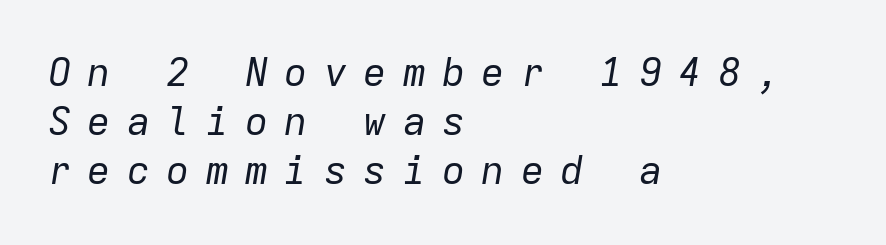
Q: Is the text bold? A: No.
Q: Is the text italic (slanted)? A: Yes, it leans right by about 9 degrees.
Q: Is the text underlined? A: No.
Q: How is the paragraph aligned? A: Left-aligned.
Q: Is the spacing between letters normal or unusually wide? A: Unusually wide.
Q: Is the spacing between lines tight, normal or loose? A: Normal.
Q: Width (condensed, normal, or wide)? A: Normal.
Q: Stroke contrast? A: Low.
Q: x-height? A: Medium.
Q: Monospaced? A: Yes.
